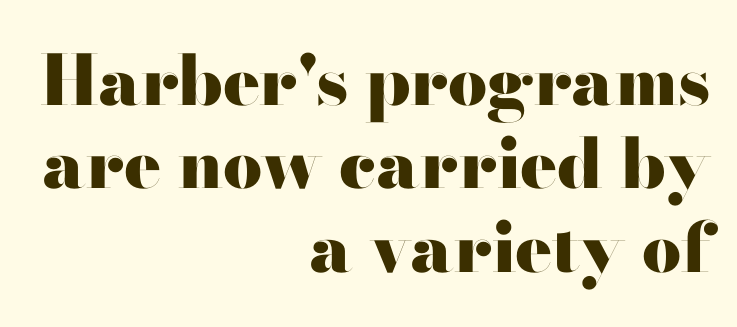
{"serif": "no", "italic": "no", "bold": "yes", "weight": "heavy", "width": "wide", "stroke_contrast": "high", "x_height": "small", "monospaced": "no", "underline": "no", "align": "right", "line_spacing_ratio": 1.21, "letter_spacing": "normal", "letter_spacing_em": 0.0, "glyph_px": 69}
